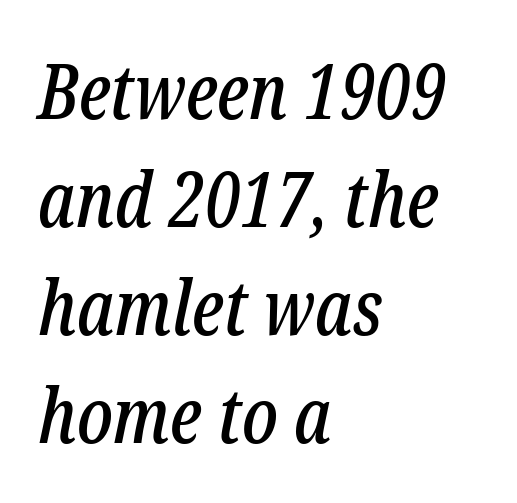
{"serif": "yes", "italic": "yes", "lean": "right", "slant_degrees": 12, "width": "condensed", "stroke_contrast": "low", "x_height": "medium", "monospaced": "no", "underline": "no", "align": "left", "line_spacing": "normal", "line_spacing_ratio": 1.42, "letter_spacing": "normal", "letter_spacing_em": 0.0, "glyph_px": 76}
